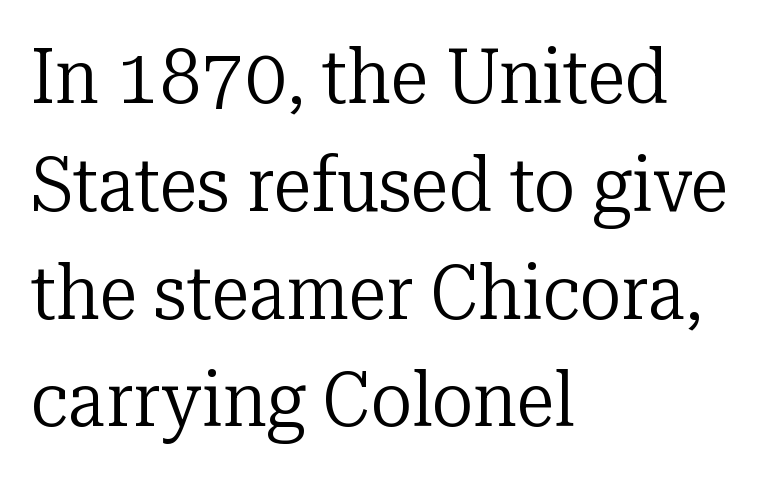
{"serif": "yes", "italic": "no", "bold": "no", "weight": "regular", "width": "normal", "stroke_contrast": "low", "x_height": "medium", "monospaced": "no", "underline": "no", "align": "left", "line_spacing": "normal", "line_spacing_ratio": 1.4, "letter_spacing": "normal", "letter_spacing_em": 0.0, "glyph_px": 77}
